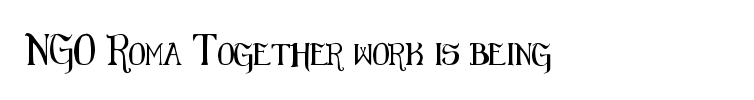
Q: Is the text italic (slanted)? A: No, it is upright.
Q: Is the text underlined? A: No.
Q: How is the paragraph aligned? A: Left-aligned.
Q: Is the spacing between letters normal or unusually wide? A: Normal.
